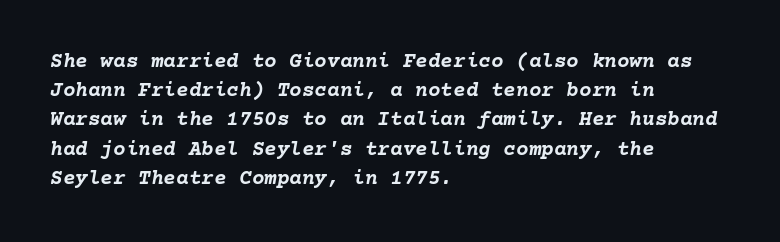
{"italic": "yes", "lean": "right", "slant_degrees": 10, "bold": "yes", "underline": "no", "align": "left", "line_spacing": "normal", "line_spacing_ratio": 1.39, "letter_spacing": "normal", "letter_spacing_em": 0.0, "glyph_px": 21}
